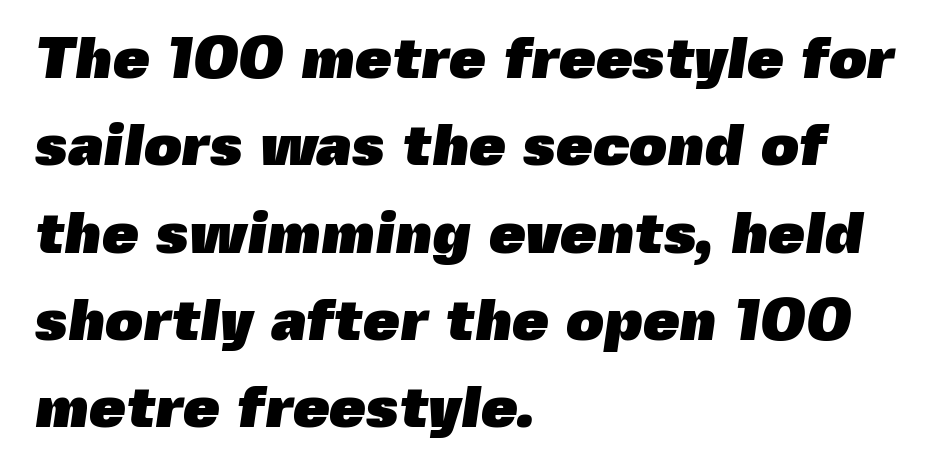
The image shows 59 px heavy sans-serif type; set left-aligned, normal line spacing (1.48x), normal letter spacing, not underlined; a medium x-height.
